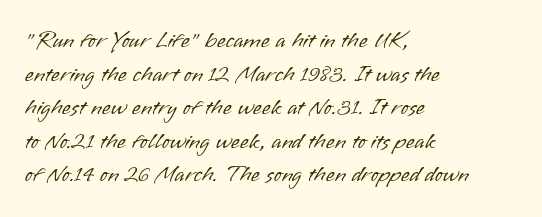
{"bold": "no", "underline": "no", "align": "left", "line_spacing": "normal", "line_spacing_ratio": 1.46, "letter_spacing": "normal", "letter_spacing_em": 0.0, "glyph_px": 23}
